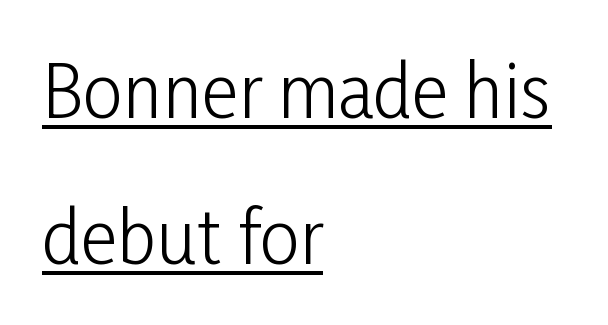
{"serif": "no", "italic": "no", "bold": "no", "weight": "light", "width": "condensed", "stroke_contrast": "low", "x_height": "medium", "monospaced": "no", "underline": "yes", "align": "left", "line_spacing": "loose", "line_spacing_ratio": 2.05, "letter_spacing": "normal", "letter_spacing_em": 0.0, "glyph_px": 71}
